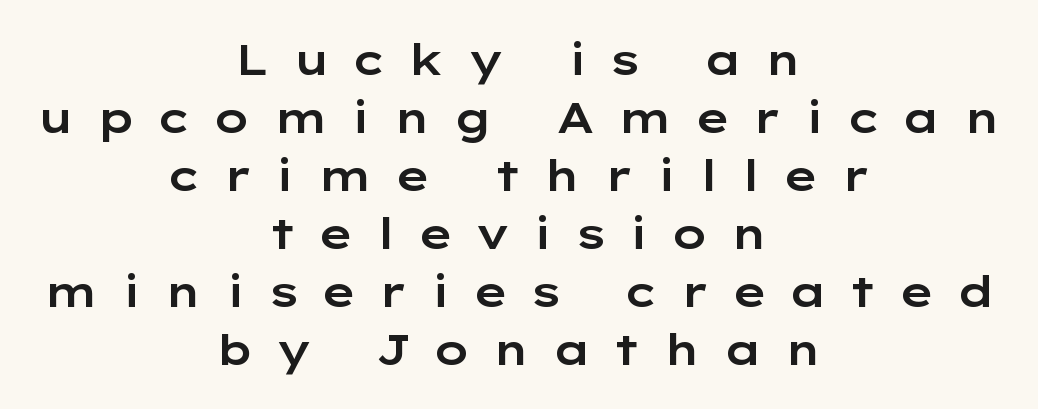
Q: Is the text italic (slanted)? A: No, it is upright.
Q: Is the typeface a serif or a sans-serif typeface? A: Sans-serif.
Q: Is the text underlined? A: No.
Q: How is the paragraph aligned? A: Centered.
Q: Is the spacing between letters normal or unusually wide? A: Unusually wide.
Q: Is the spacing between lines tight, normal or loose? A: Normal.
Q: Width (condensed, normal, or wide)? A: Wide.
Q: Stroke contrast? A: Low.
Q: x-height? A: Medium.
Q: Monospaced? A: No.
